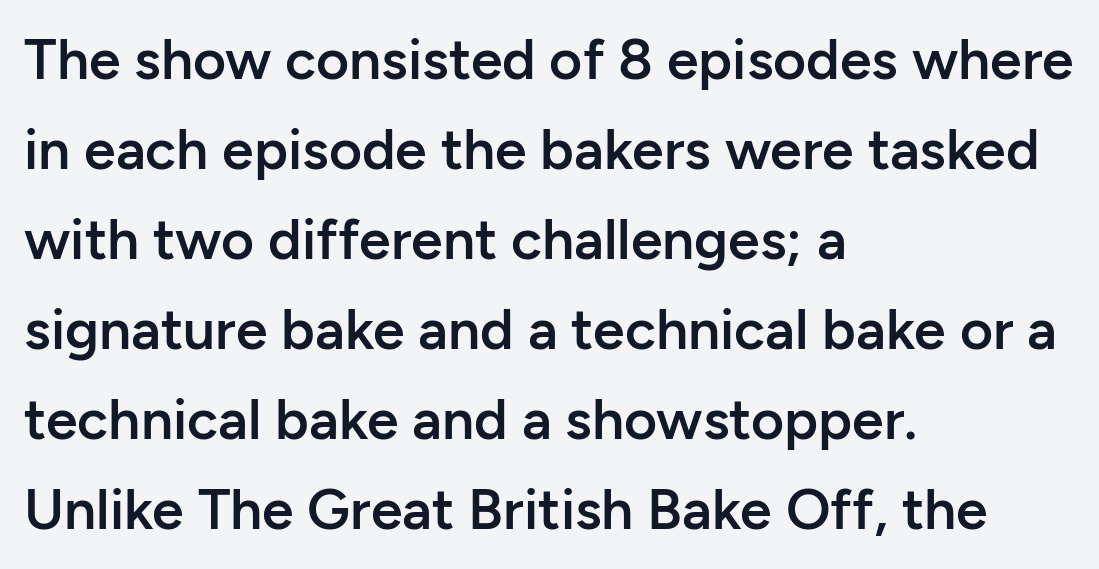
Q: Is the text bold? A: Semi-bold.
Q: Is the text italic (slanted)? A: No, it is upright.
Q: Is the typeface a serif or a sans-serif typeface? A: Sans-serif.
Q: Is the text underlined? A: No.
Q: How is the paragraph aligned? A: Left-aligned.
Q: Is the spacing between letters normal or unusually wide? A: Normal.
Q: Is the spacing between lines tight, normal or loose? A: Normal.
Q: Width (condensed, normal, or wide)? A: Normal.
Q: Stroke contrast? A: Low.
Q: x-height? A: Medium.
Q: Monospaced? A: No.
